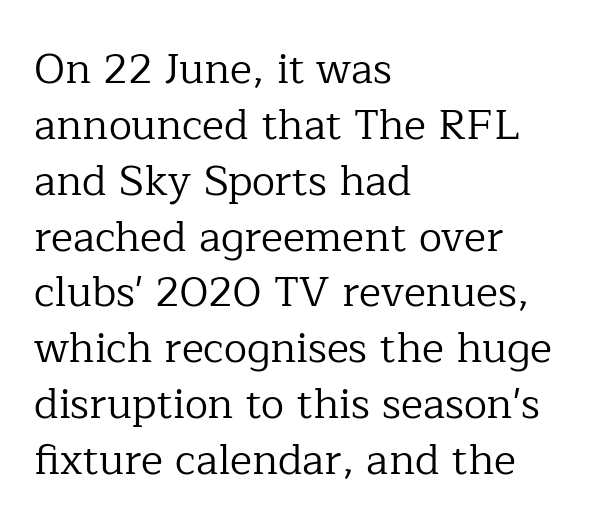
The image shows 42 px regular-weight serif type, upright; set left-aligned, normal line spacing (1.33x), normal letter spacing, not underlined; low stroke contrast and a medium x-height.
